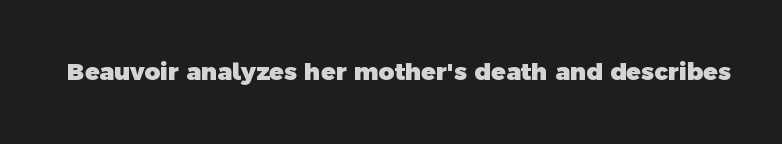
{"bold": "yes", "underline": "no", "letter_spacing": "normal", "letter_spacing_em": 0.0, "glyph_px": 24}
